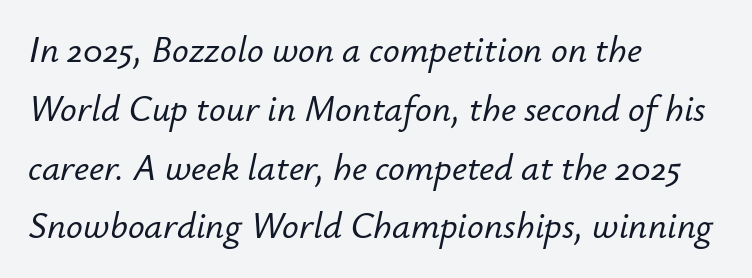
{"italic": "yes", "lean": "right", "slant_degrees": 12, "width": "normal", "stroke_contrast": "low", "x_height": "small", "monospaced": "no", "underline": "no", "align": "left", "line_spacing": "normal", "line_spacing_ratio": 1.59, "letter_spacing": "normal", "letter_spacing_em": 0.0, "glyph_px": 37}
